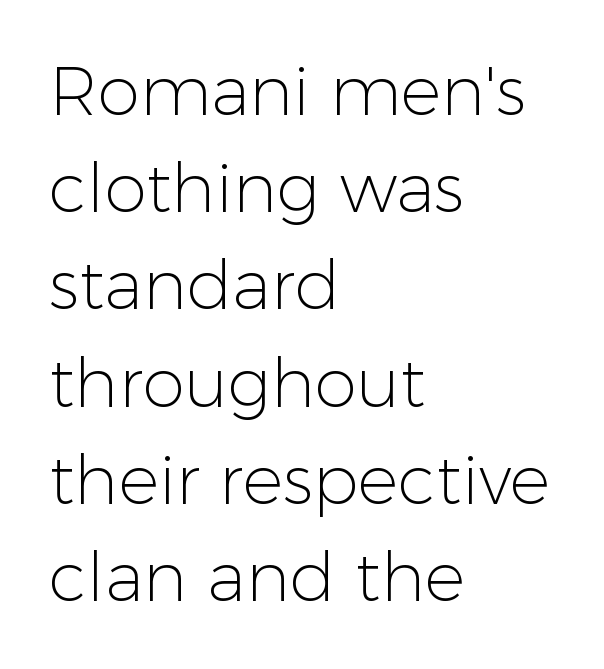
{"serif": "no", "italic": "no", "bold": "no", "weight": "light", "width": "normal", "stroke_contrast": "low", "x_height": "medium", "monospaced": "no", "underline": "no", "align": "left", "line_spacing": "normal", "line_spacing_ratio": 1.43, "letter_spacing": "normal", "letter_spacing_em": 0.0, "glyph_px": 68}
